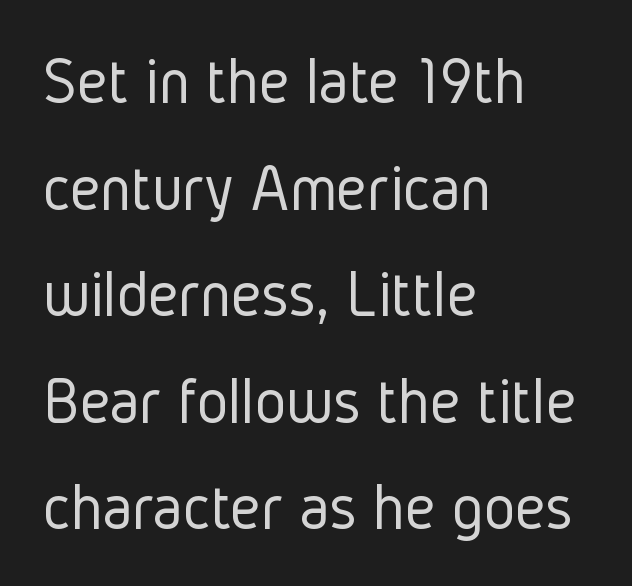
The image shows 67 px light, condensed sans-serif type, upright; set left-aligned, normal line spacing (1.59x), normal letter spacing, not underlined; low stroke contrast and a medium x-height.
